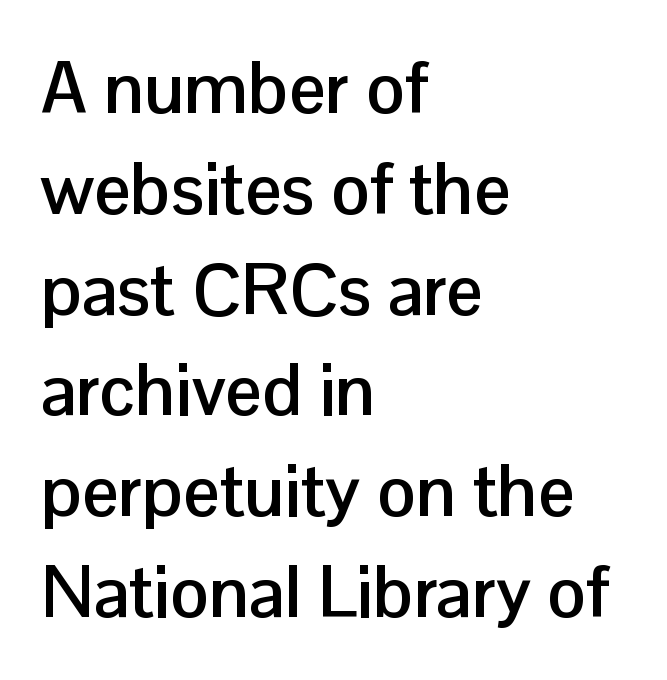
The type is set solid horizontally, with unmodified tracking. The space beneath each line is pristine and unruled. The letters are bold, with thick, heavy strokes. Each new line begins a customary step beneath the previous one.
